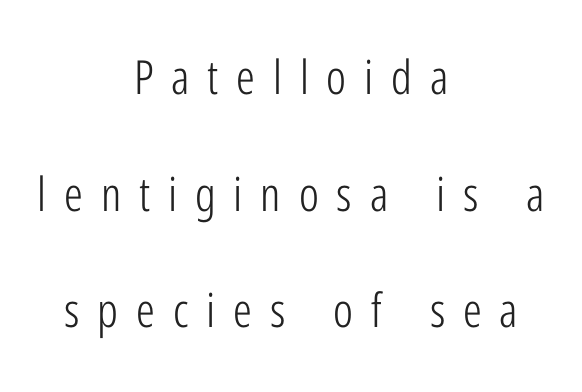
The image shows 47 px light, condensed sans-serif type, upright; set centered, loose line spacing (2.48x), unusually wide letter spacing (+0.38 em), not underlined; low stroke contrast and a medium x-height.
